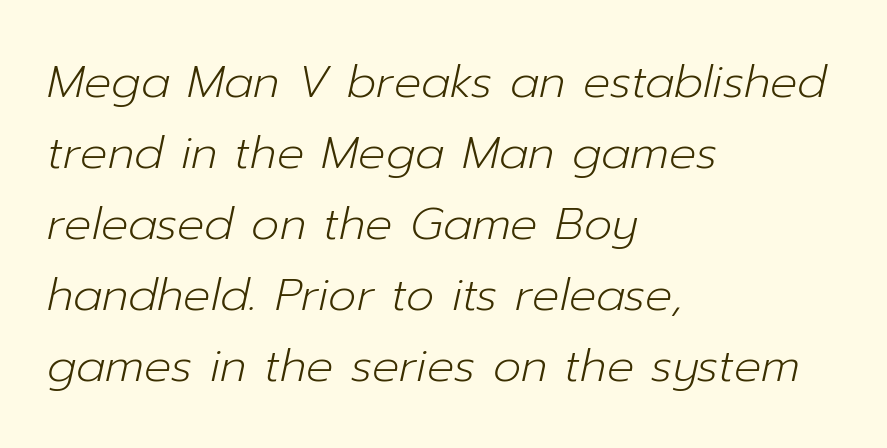
The image shows 45 px light type, italic (leaning right); set left-aligned, normal line spacing (1.58x), normal letter spacing, not underlined; low stroke contrast and a medium x-height.
